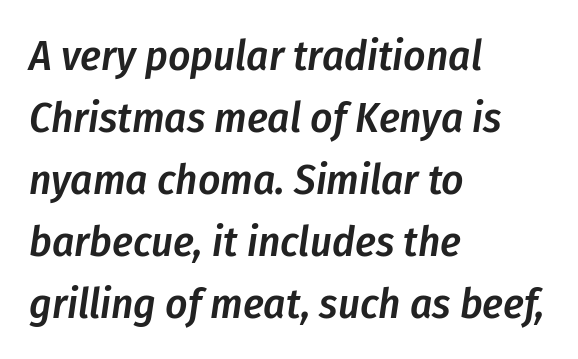
{"italic": "yes", "lean": "right", "slant_degrees": 8, "bold": "semi", "weight": "semibold", "width": "condensed", "stroke_contrast": "low", "x_height": "medium", "monospaced": "no", "underline": "no", "align": "left", "line_spacing": "normal", "line_spacing_ratio": 1.44, "letter_spacing": "normal", "letter_spacing_em": 0.0, "glyph_px": 43}
